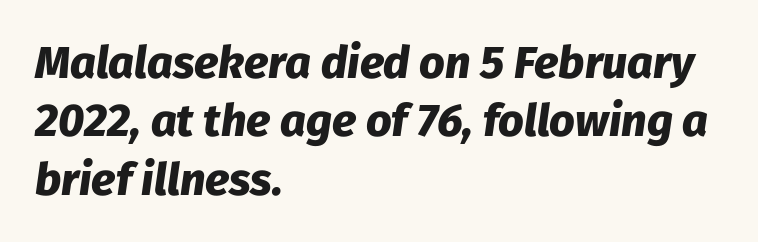
Q: Is the text bold? A: Yes.
Q: Is the text italic (slanted)? A: Yes, it leans right by about 8 degrees.
Q: Is the text underlined? A: No.
Q: How is the paragraph aligned? A: Left-aligned.
Q: Is the spacing between letters normal or unusually wide? A: Normal.
Q: Is the spacing between lines tight, normal or loose? A: Normal.
Q: Width (condensed, normal, or wide)? A: Normal.
Q: Stroke contrast? A: Low.
Q: x-height? A: Medium.
Q: Monospaced? A: No.
